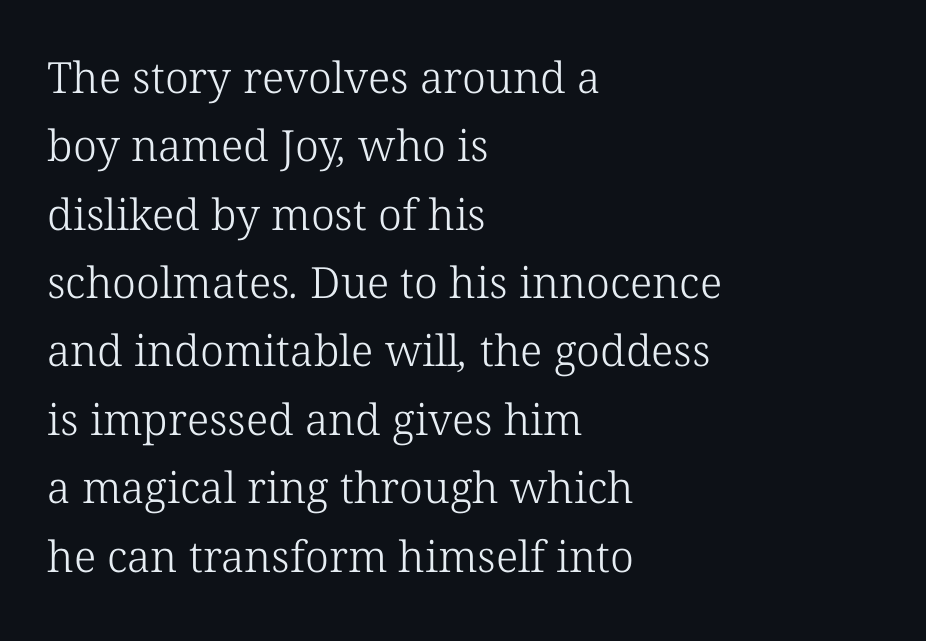
The rag falls on the right side of this text block. No extra ink here — the face is not bold. Observe the ordinary spacing: letters are neighbours, not strangers. Font category for this specimen: serif.
